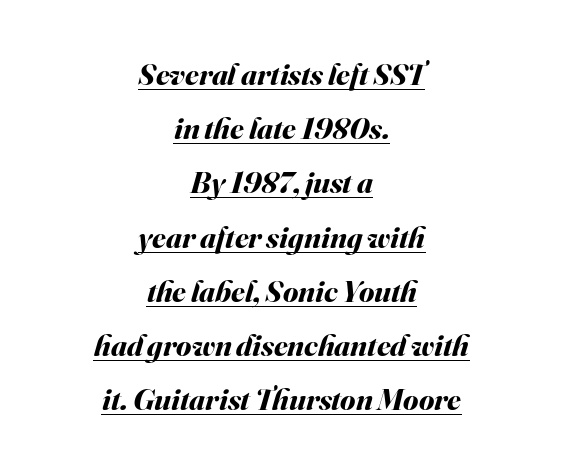
{"italic": "yes", "lean": "right", "slant_degrees": 16, "bold": "yes", "weight": "bold", "width": "normal", "stroke_contrast": "medium", "x_height": "small", "monospaced": "no", "underline": "yes", "align": "center", "line_spacing_ratio": 1.75, "letter_spacing": "normal", "letter_spacing_em": 0.0, "glyph_px": 31}
